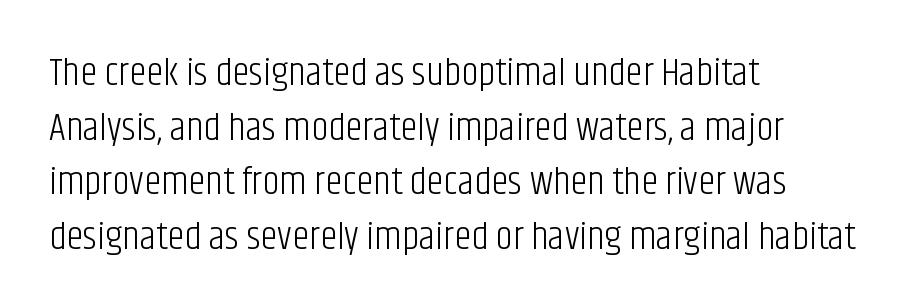
Is this a fixed-width face? No — the glyphs have proportional, varying widths. What stands out about the letter spacing? Nothing — it is the standard amount. The compositor pushed each line to the left boundary. How would I describe the line gaps? Plain and ordinary.
